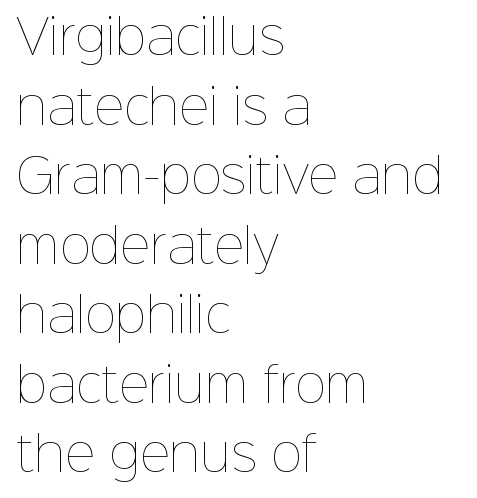
{"italic": "no", "bold": "no", "weight": "thin", "width": "normal", "stroke_contrast": "low", "x_height": "medium", "monospaced": "no", "underline": "no", "align": "left", "line_spacing": "normal", "line_spacing_ratio": 1.48, "letter_spacing": "normal", "letter_spacing_em": 0.0, "glyph_px": 47}
